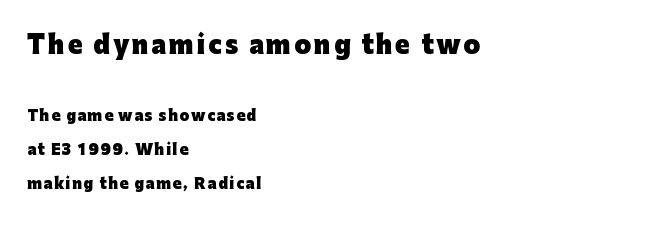
A typesetter would mark this as roman, not italic. Bigger letters appear in the top chunk; the bottom chunk is reduced. Bold? Absolutely — the strokes are thick and heavy. Baseline-to-baseline distance is far greater than the letter height. Layout note: lines flush left. The gap between lines stays unmarked.
